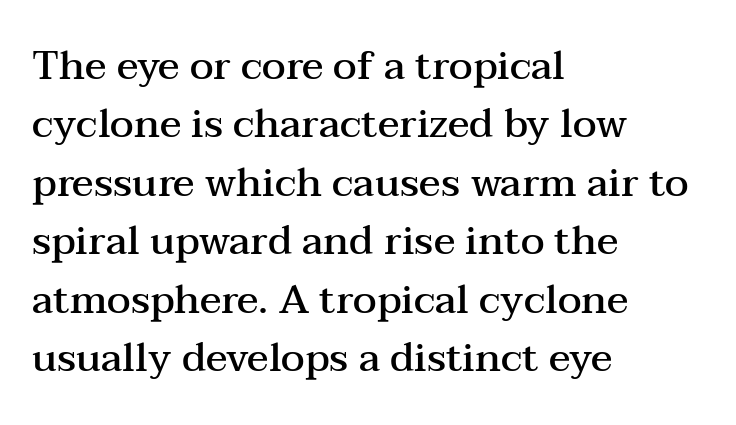
The image shows 40 px semibold, wide serif type, upright; set left-aligned, normal line spacing (1.46x), normal letter spacing, not underlined; medium stroke contrast and a medium x-height.
